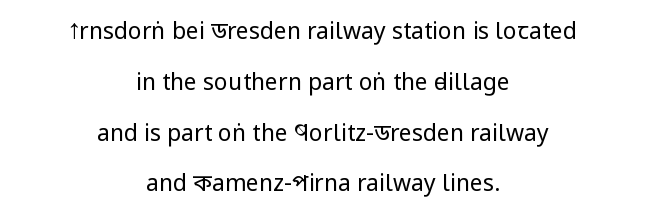
The image shows 23 px text type, upright; set centered, loose line spacing (2.21x), normal letter spacing, not underlined.
